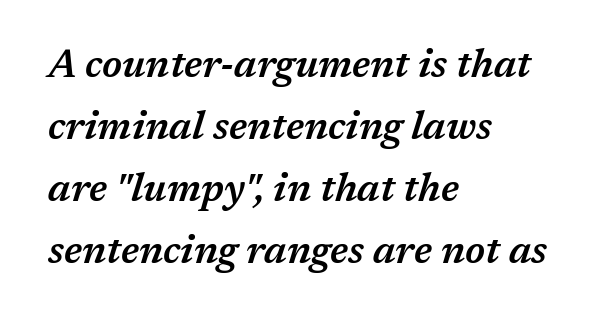
The image shows 39 px semibold type, italic (leaning right); set left-aligned, normal line spacing (1.59x), normal letter spacing, not underlined; medium stroke contrast and a medium x-height.
